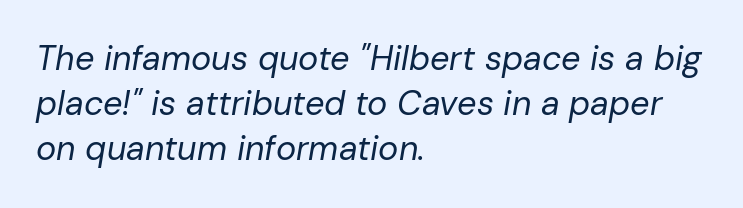
The image shows 34 px regular-weight type, italic (leaning right); set left-aligned, normal line spacing (1.33x), normal letter spacing, not underlined; low stroke contrast and a medium x-height.
